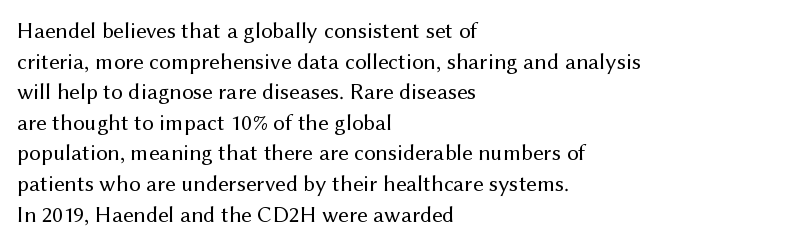
Vertical spacing — default. The text block is weighted toward the left margin, trailing off unevenly rightward. The baseline area is clear. These lines keep a tight, regular rhythm from letter to letter. No extra ink here — the face is not bold.
